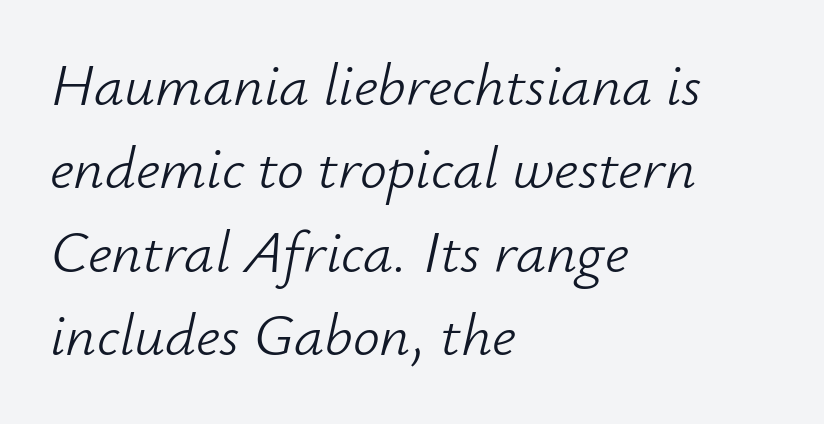
Descenders are the only things crossing below the line. The font is comparable to plain body text, perhaps lighter. The passage shown is typed in a proportional face where columns would drift. The whole block is typeset with a tilt.
